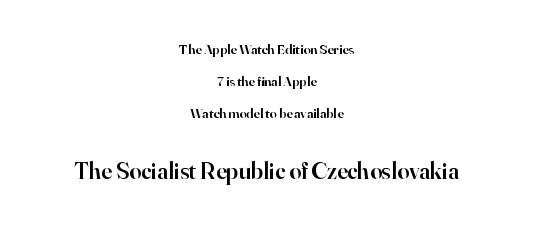
Q: Is the text bold? A: Semi-bold.
Q: Is the text italic (slanted)? A: No, it is upright.
Q: Is the text underlined? A: No.
Q: How is the paragraph aligned? A: Centered.
Q: Is the spacing between letters normal or unusually wide? A: Normal.
Q: Is the spacing between lines tight, normal or loose? A: Loose.
Q: Which block of text is set in a larger size, the first (top) or the second (bottom)? A: The second (bottom) one.
